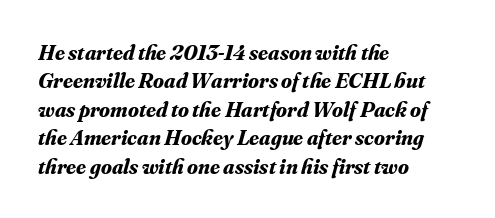
{"italic": "yes", "lean": "right", "slant_degrees": 16, "bold": "yes", "underline": "no", "align": "left", "line_spacing": "normal", "line_spacing_ratio": 1.29, "letter_spacing": "normal", "letter_spacing_em": 0.0, "glyph_px": 22}
